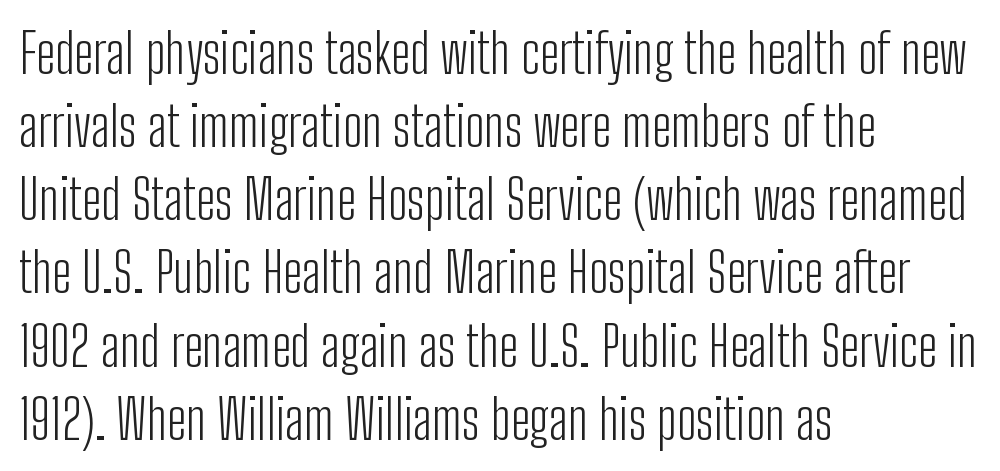
The image shows 55 px light, condensed sans-serif type, upright; set left-aligned, normal line spacing (1.33x), normal letter spacing, not underlined; low stroke contrast and a medium x-height.
